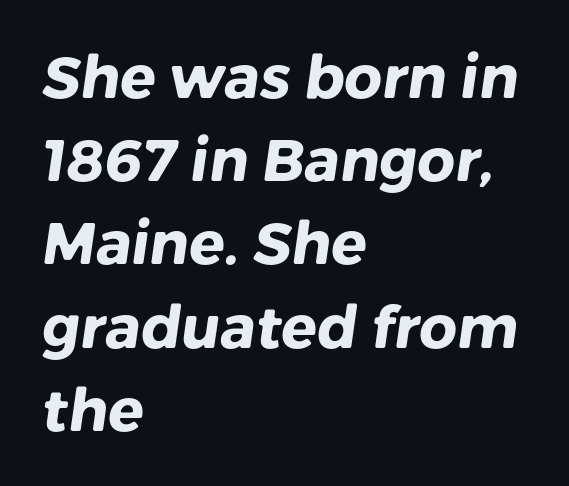
What stands out about the letter spacing? Nothing — it is the standard amount. Notice how descenders clear the ascenders below comfortably — that's standard leading. Are there feet on the stems? There aren't — it's a sans. The ragged edge is on the right, which tells us the setting is flush left.
